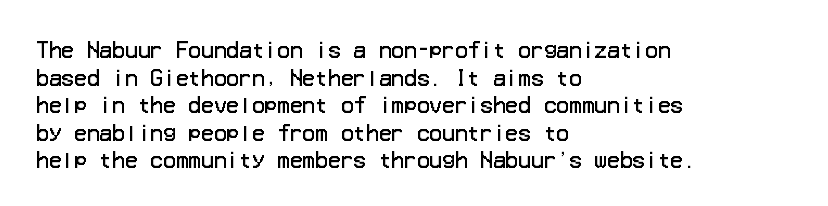
{"italic": "no", "bold": "no", "underline": "no", "align": "left", "line_spacing": "normal", "line_spacing_ratio": 1.31, "letter_spacing": "normal", "letter_spacing_em": 0.0, "glyph_px": 21}
